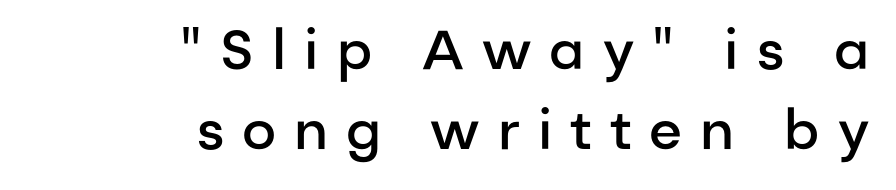
The image shows 55 px semibold sans-serif type, upright; set right-aligned, normal line spacing (1.45x), unusually wide letter spacing (+0.33 em), not underlined; low stroke contrast and a medium x-height.
